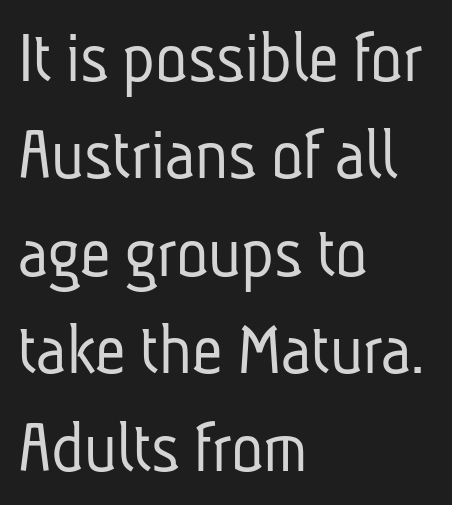
Clear beneath every line of the passage. Is the stroke heavy? The answer is a plain regular-or-lighter. This rendering employs a face without finishing strokes, i.e., a sans-serif. Varying glyph widths throughout — classic text-font behaviour.
